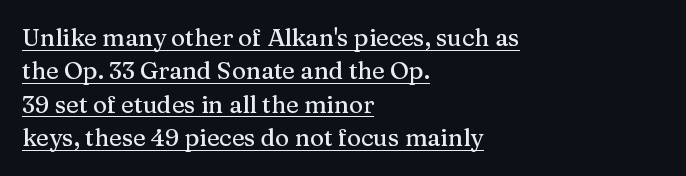
Reading down the block, your eye returns to a fixed left position each line. The block of text has a typical density, with ordinary space between rows. In terms of letterspacing, this is plain default setting. Underline: present. Characters remain perfectly vertical along every line.
